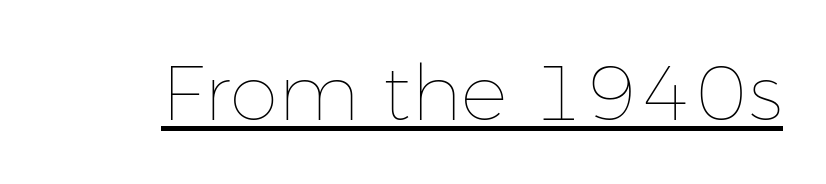
Q: Is the text bold? A: No.
Q: Is the text italic (slanted)? A: No, it is upright.
Q: Is the text underlined? A: Yes.
Q: Is the spacing between letters normal or unusually wide? A: Normal.
Q: Width (condensed, normal, or wide)? A: Normal.
Q: Stroke contrast? A: Low.
Q: x-height? A: Medium.
Q: Monospaced? A: No.
